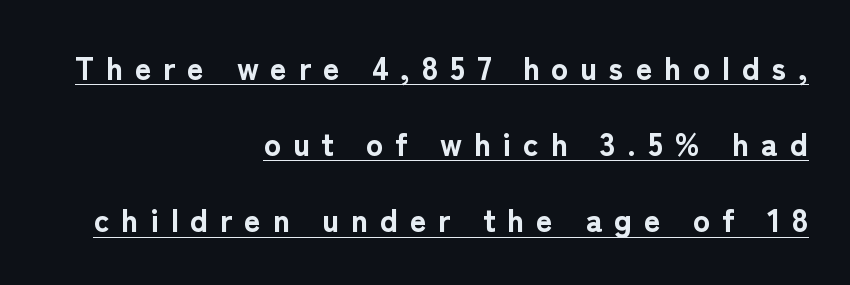
{"serif": "no", "italic": "no", "bold": "yes", "weight": "bold", "width": "normal", "stroke_contrast": "low", "x_height": "medium", "monospaced": "no", "underline": "yes", "align": "right", "line_spacing": "loose", "line_spacing_ratio": 2.38, "letter_spacing": "wide", "letter_spacing_em": 0.37, "glyph_px": 32}
